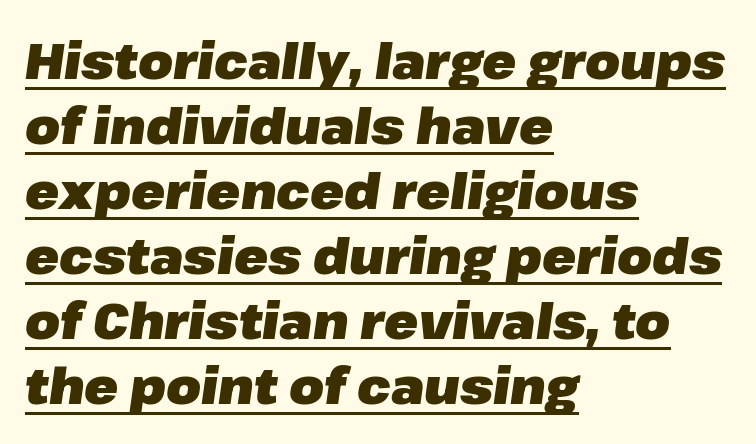
The image shows 50 px heavy type, italic (leaning right); set left-aligned, normal line spacing (1.3x), normal letter spacing, underlined; low stroke contrast and a medium x-height.
